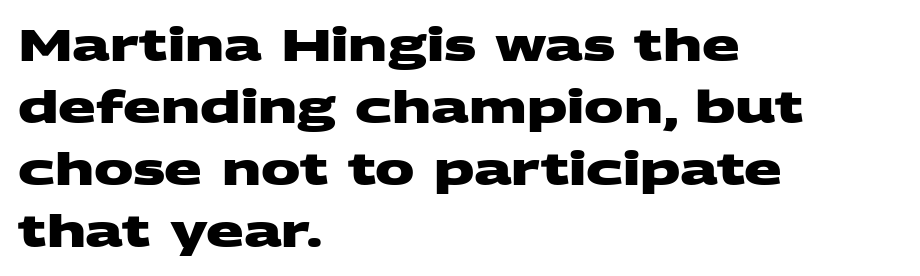
The image shows 44 px heavy, wide sans-serif type; set left-aligned, normal line spacing (1.41x), normal letter spacing, not underlined; medium stroke contrast and a large x-height.
